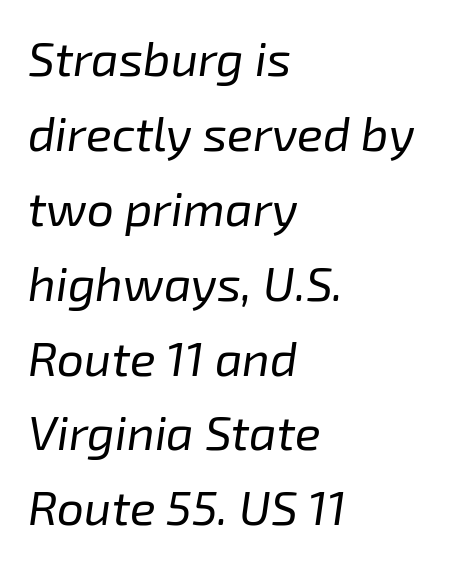
The image shows 48 px regular-weight type, italic (leaning right); set left-aligned, normal line spacing (1.56x), normal letter spacing, not underlined; low stroke contrast and a medium x-height.
